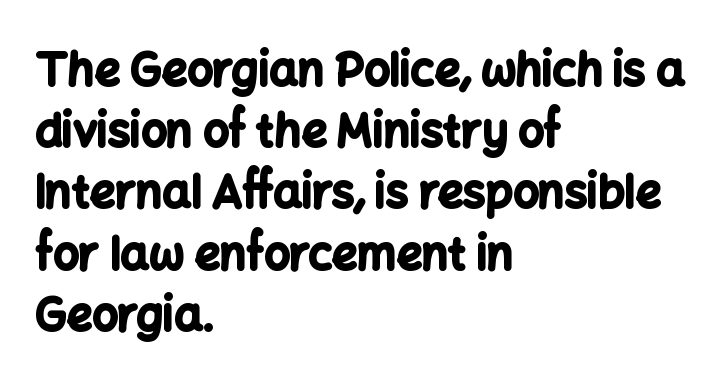
Heft: maximum for text — a bold. Is the block centered? No — it sits flush against the left margin. The designer went with a sans here, leaving each stem footless. Think of a printed novel: that variable character pitch is what you see here.
